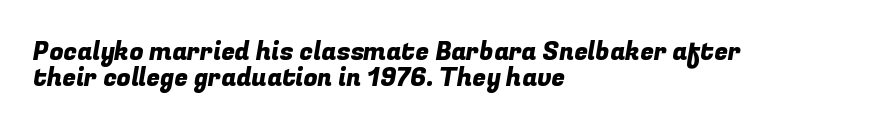
The gap between lines stays unmarked. The lines are quadded left. What's the leading like? Squeezed, with rows nearly overlapping. Each word holds together tightly as a unit, with standard inter-letter gaps.
